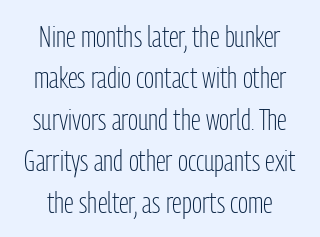
Tracking value appears to be zero — textbook default spacing. Reading down the column, the eye jumps a familiar distance to each next line. The specimen omits any rule beneath the text block's lines. It's the straight-up-and-down kind of type. You could not count columns in this text — the font is proportionally spaced.
